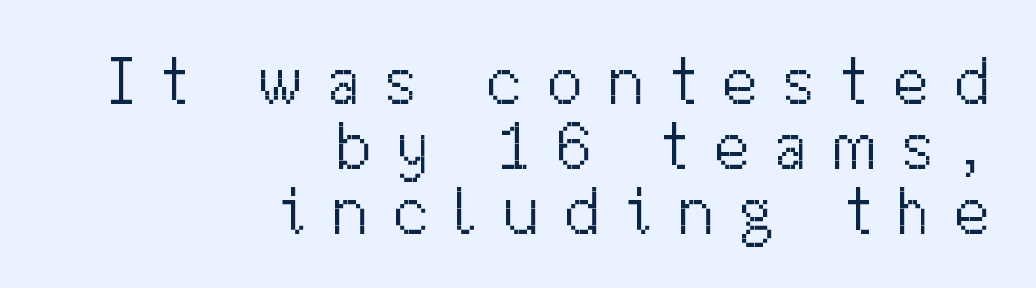
Q: Is the text bold? A: No.
Q: Is the text italic (slanted)? A: No, it is upright.
Q: Is the typeface a serif or a sans-serif typeface? A: Sans-serif.
Q: Is the text underlined? A: No.
Q: How is the paragraph aligned? A: Right-aligned.
Q: Is the spacing between letters normal or unusually wide? A: Unusually wide.
Q: Is the spacing between lines tight, normal or loose? A: Tight.
Q: Width (condensed, normal, or wide)? A: Normal.
Q: Stroke contrast? A: Medium.
Q: x-height? A: Medium.
Q: Monospaced? A: No.
